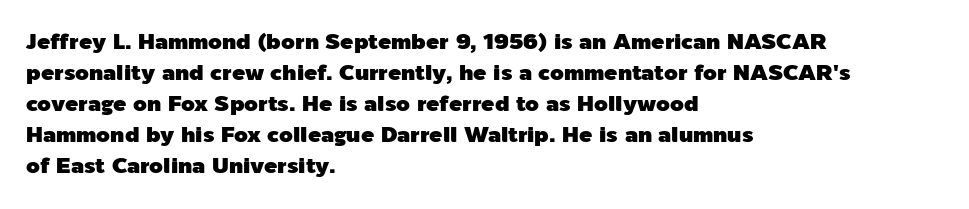
{"italic": "no", "underline": "no", "align": "left", "line_spacing": "normal", "line_spacing_ratio": 1.41, "letter_spacing": "normal", "letter_spacing_em": 0.0, "glyph_px": 22}
